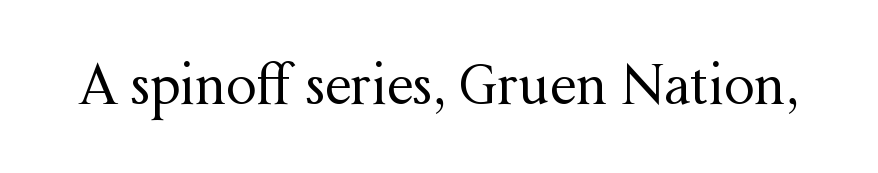
Q: Is the text bold? A: No.
Q: Is the text italic (slanted)? A: No, it is upright.
Q: Is the typeface a serif or a sans-serif typeface? A: Serif.
Q: Is the text underlined? A: No.
Q: Is the spacing between letters normal or unusually wide? A: Normal.
Q: Width (condensed, normal, or wide)? A: Normal.
Q: Stroke contrast? A: Medium.
Q: x-height? A: Medium.
Q: Monospaced? A: No.
